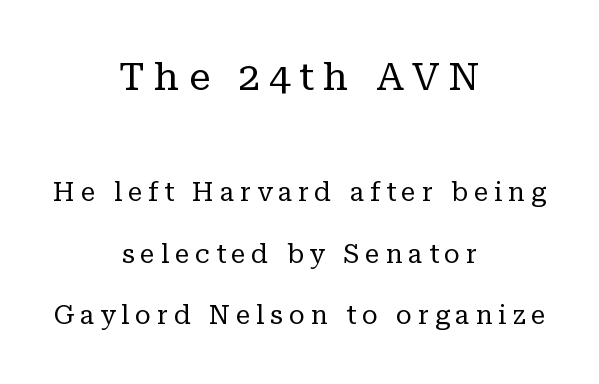
The image shows 39 px regular-weight serif type, upright; set centered, loose line spacing (2.36x), unusually wide letter spacing (+0.23 em), not underlined; the first (top) block is 1.5x larger; low stroke contrast and a medium x-height.
